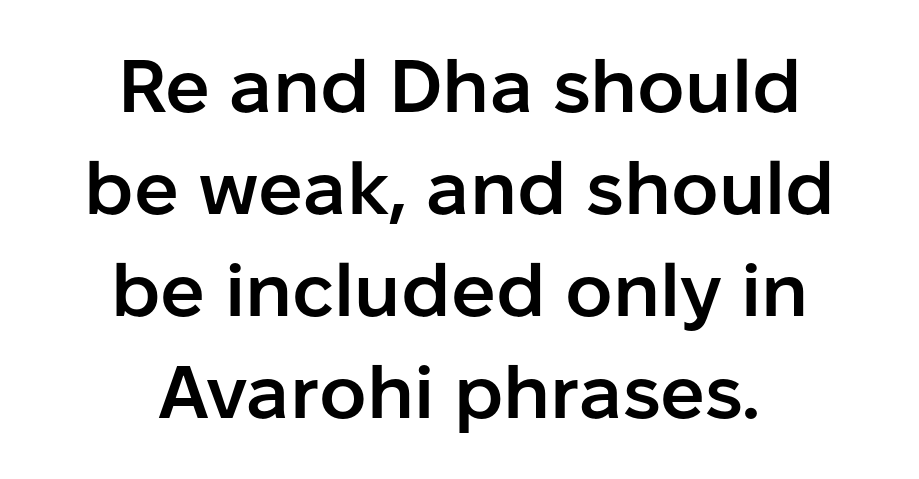
Q: Is the text bold? A: Semi-bold.
Q: Is the text italic (slanted)? A: No, it is upright.
Q: Is the typeface a serif or a sans-serif typeface? A: Sans-serif.
Q: Is the text underlined? A: No.
Q: How is the paragraph aligned? A: Centered.
Q: Is the spacing between letters normal or unusually wide? A: Normal.
Q: Is the spacing between lines tight, normal or loose? A: Normal.
Q: Width (condensed, normal, or wide)? A: Normal.
Q: Stroke contrast? A: Low.
Q: x-height? A: Medium.
Q: Monospaced? A: No.
